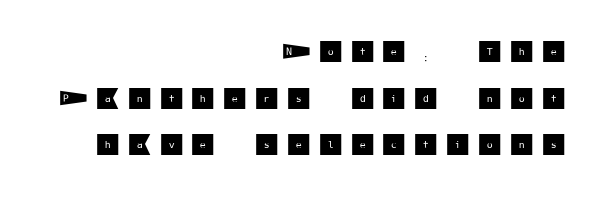
Q: Is the text italic (slanted)? A: No, it is upright.
Q: Is the text underlined? A: No.
Q: How is the paragraph aligned? A: Right-aligned.
Q: Is the spacing between letters normal or unusually wide? A: Unusually wide.
Q: Is the spacing between lines tight, normal or loose? A: Loose.
